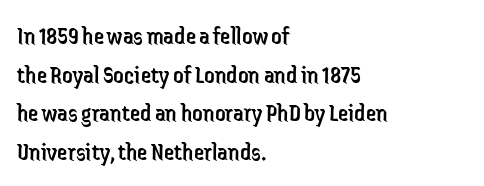
Posture: vertical. The weight tops out at a normal text grade. Words appear dense and cohesive because spacing is normal. If you drew a ruler down the left edge, every line would touch it. Line spacing here is normal. Underline: absent.
